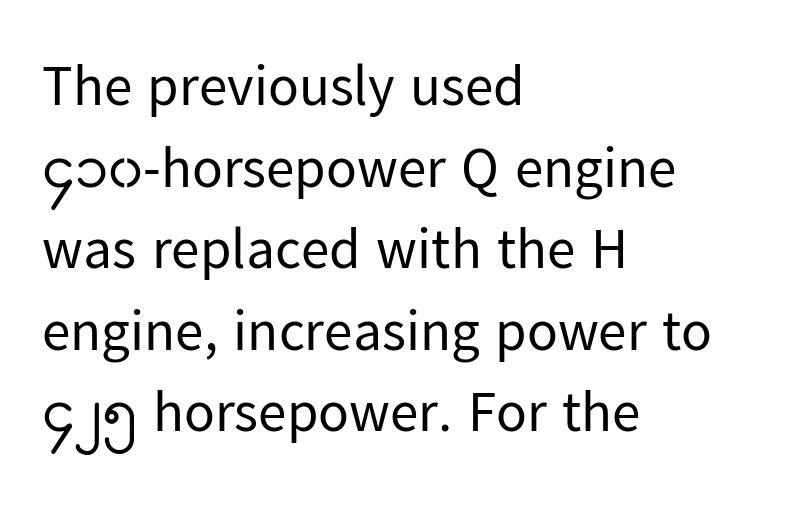
Q: Is the text bold? A: No.
Q: Is the text italic (slanted)? A: No, it is upright.
Q: Is the typeface a serif or a sans-serif typeface? A: Sans-serif.
Q: Is the text underlined? A: No.
Q: How is the paragraph aligned? A: Left-aligned.
Q: Is the spacing between letters normal or unusually wide? A: Normal.
Q: Is the spacing between lines tight, normal or loose? A: Normal.
Q: Width (condensed, normal, or wide)? A: Normal.
Q: Stroke contrast? A: Low.
Q: x-height? A: Medium.
Q: Monospaced? A: No.
